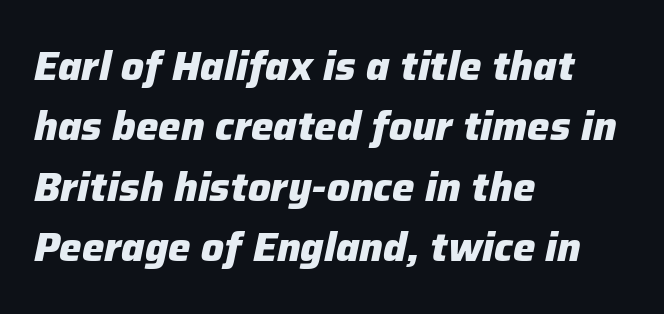
The image shows 40 px heavy type, italic (leaning right); set left-aligned, normal line spacing (1.51x), normal letter spacing, not underlined; low stroke contrast and a medium x-height.
